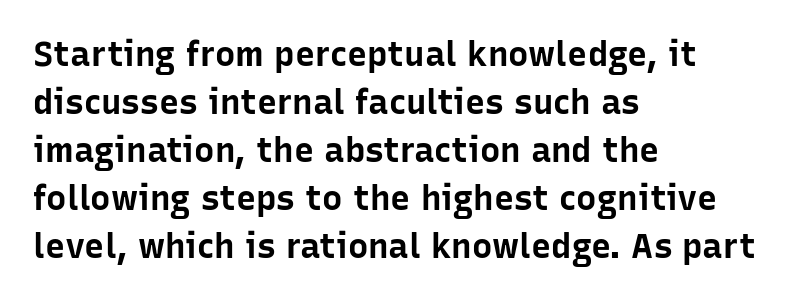
{"serif": "no", "italic": "no", "bold": "yes", "weight": "bold", "width": "normal", "stroke_contrast": "low", "x_height": "medium", "monospaced": "no", "underline": "no", "align": "left", "line_spacing": "normal", "line_spacing_ratio": 1.41, "letter_spacing": "normal", "letter_spacing_em": 0.0, "glyph_px": 34}
